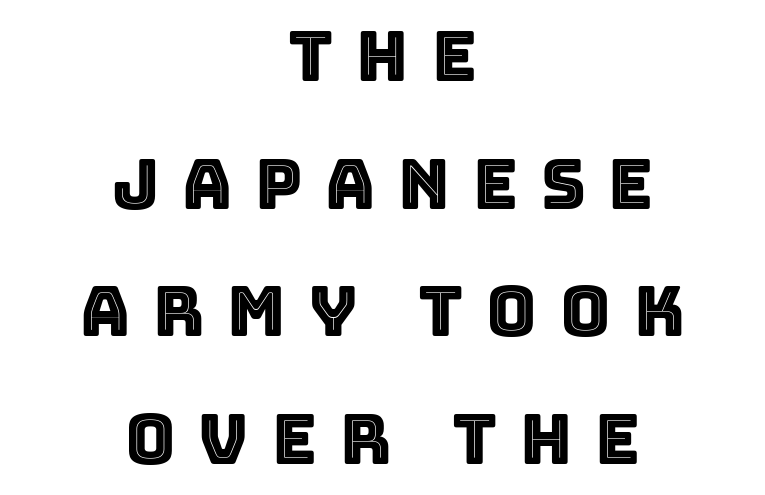
Each letter keeps its own natural width here, so spacing adapts to shape. Casual observation: everything's sitting right in the middle. Posture: straight, roman, zero tilt. A bare baseline throughout the passage. Here the glyphs are tracked loosely, breaking word shapes into spaced letters.
